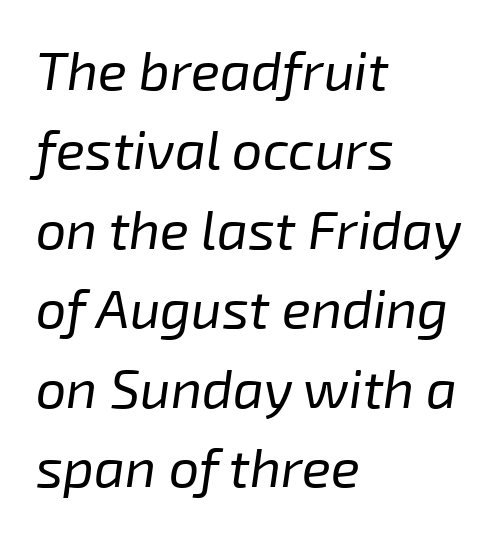
Q: Is the text bold? A: No.
Q: Is the text italic (slanted)? A: Yes, it leans right by about 8 degrees.
Q: Is the text underlined? A: No.
Q: How is the paragraph aligned? A: Left-aligned.
Q: Is the spacing between letters normal or unusually wide? A: Normal.
Q: Is the spacing between lines tight, normal or loose? A: Normal.
Q: Width (condensed, normal, or wide)? A: Normal.
Q: Stroke contrast? A: Low.
Q: x-height? A: Medium.
Q: Monospaced? A: No.
